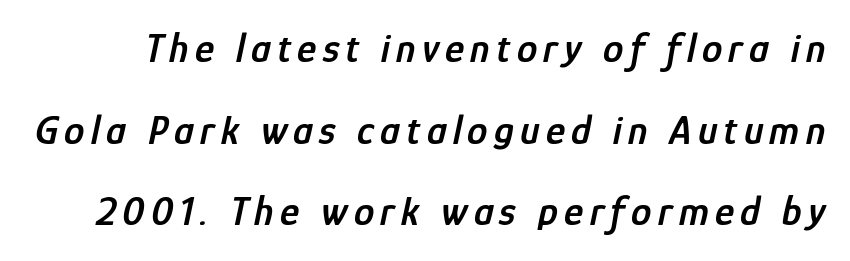
{"italic": "yes", "lean": "right", "slant_degrees": 12, "bold": "semi", "weight": "semibold", "width": "condensed", "stroke_contrast": "low", "x_height": "medium", "monospaced": "no", "underline": "no", "line_spacing": "loose", "line_spacing_ratio": 1.99, "glyph_px": 41}
